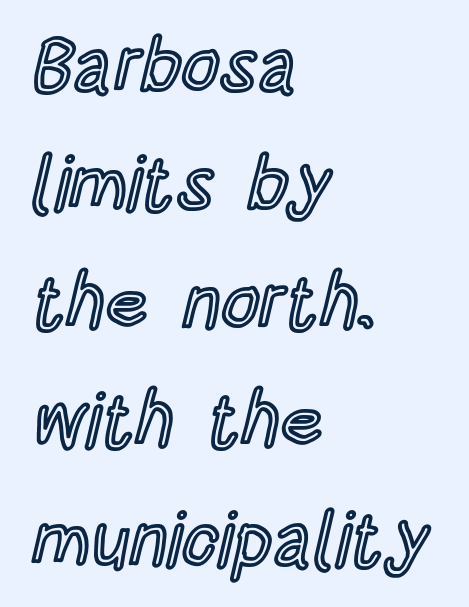
The image shows 75 px condensed type; set left-aligned, normal line spacing (1.58x), normal letter spacing, not underlined; a large x-height.
